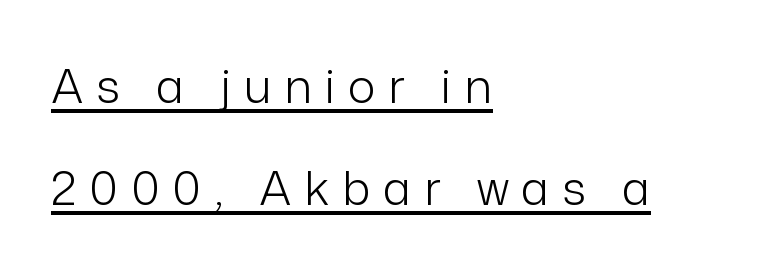
The passage shown is underscored from start to finish. The face used here is proportionally spaced, like ordinary book or web type. The strokes carry an ordinary text weight at most. Serifs: no, the terminals of the letterforms are clean.
